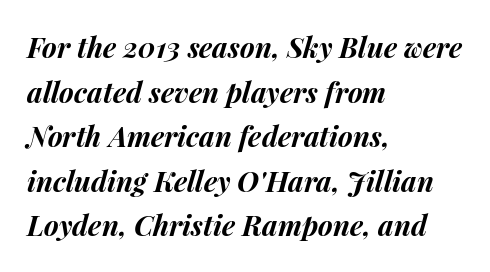
{"italic": "yes", "lean": "right", "slant_degrees": 15, "bold": "yes", "weight": "bold", "width": "normal", "stroke_contrast": "medium", "x_height": "medium", "monospaced": "no", "underline": "no", "align": "left", "line_spacing": "normal", "line_spacing_ratio": 1.59, "letter_spacing": "normal", "letter_spacing_em": 0.0, "glyph_px": 28}
